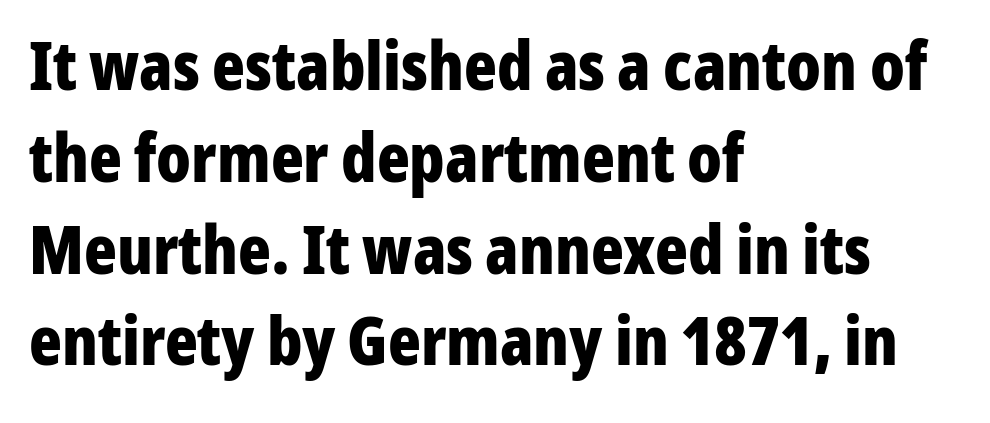
{"serif": "no", "italic": "no", "bold": "yes", "weight": "bold", "width": "condensed", "stroke_contrast": "low", "x_height": "medium", "monospaced": "no", "underline": "no", "align": "left", "line_spacing": "normal", "line_spacing_ratio": 1.35, "letter_spacing": "normal", "letter_spacing_em": 0.0, "glyph_px": 68}
